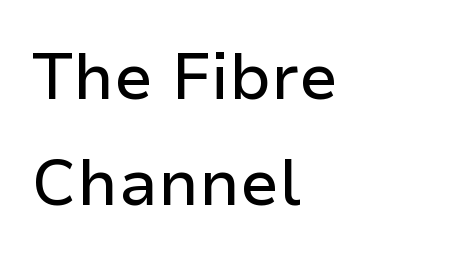
{"serif": "no", "italic": "no", "width": "normal", "stroke_contrast": "low", "x_height": "medium", "monospaced": "no", "underline": "no", "align": "left", "line_spacing": "normal", "line_spacing_ratio": 1.65, "letter_spacing": "normal", "letter_spacing_em": 0.0, "glyph_px": 64}
